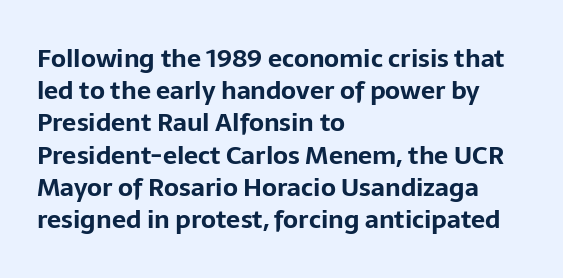
The image shows 25 px bold type, upright; set left-aligned, normal line spacing (1.29x), normal letter spacing, not underlined.
